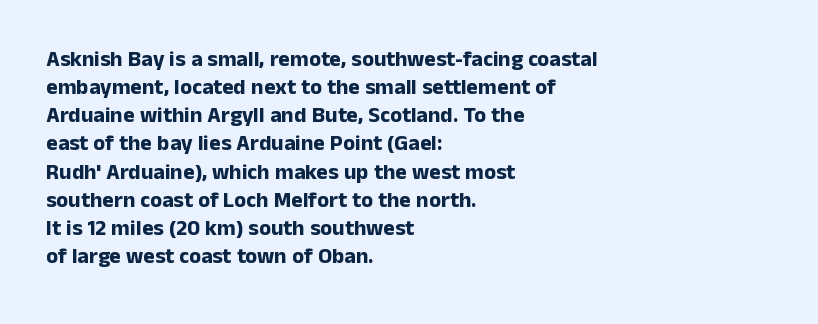
{"italic": "no", "bold": "yes", "underline": "no", "align": "left", "line_spacing": "normal", "line_spacing_ratio": 1.28, "letter_spacing": "normal", "letter_spacing_em": 0.0, "glyph_px": 22}
